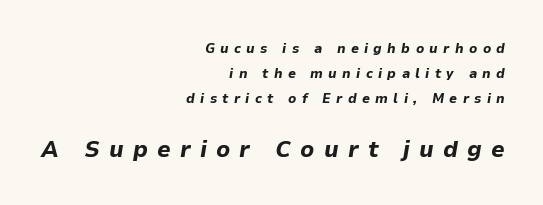
The image shows 24 px bold type, italic (leaning right); set right-aligned, line spacing 1.79x, unusually wide letter spacing (+0.38 em), not underlined; the second (bottom) block is 1.71x larger.
